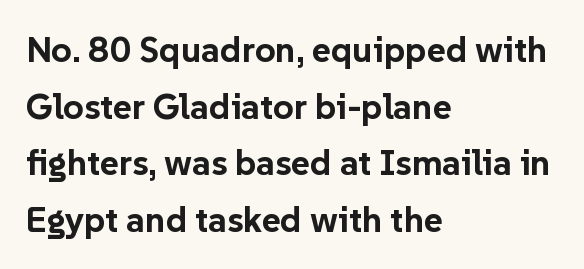
{"serif": "no", "italic": "no", "bold": "yes", "weight": "bold", "width": "normal", "stroke_contrast": "low", "x_height": "medium", "monospaced": "no", "underline": "no", "align": "left", "line_spacing": "normal", "line_spacing_ratio": 1.57, "letter_spacing": "normal", "letter_spacing_em": 0.0, "glyph_px": 36}
